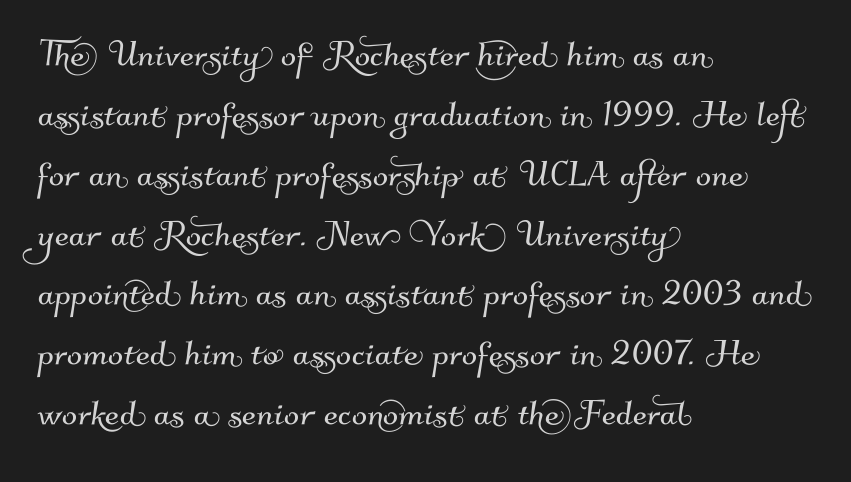
The image shows 45 px sans-serif type; set left-aligned, normal line spacing (1.33x), normal letter spacing, not underlined; medium stroke contrast and a small x-height.
